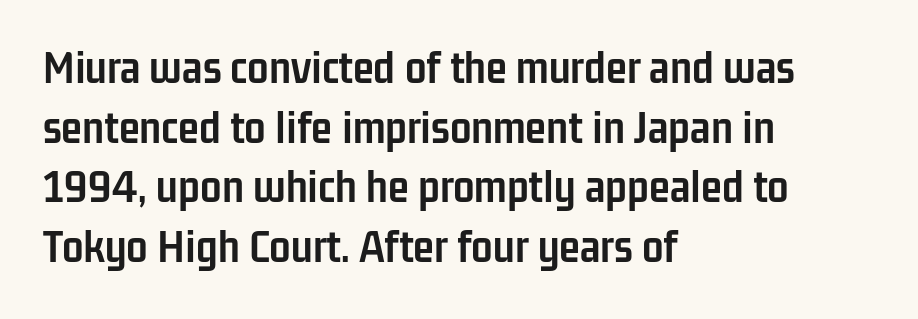
The image shows 48 px semibold, condensed sans-serif type, upright; set left-aligned, line spacing 1.24x, normal letter spacing, not underlined; low stroke contrast and a medium x-height.
